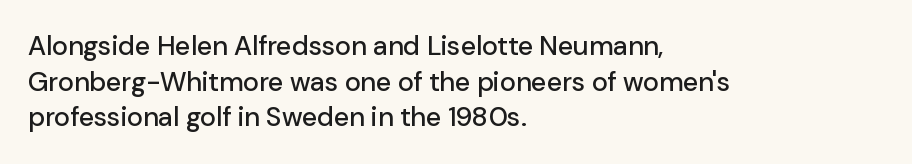
{"italic": "no", "underline": "no", "align": "left", "line_spacing": "normal", "line_spacing_ratio": 1.32, "letter_spacing": "normal", "letter_spacing_em": 0.0, "glyph_px": 27}
